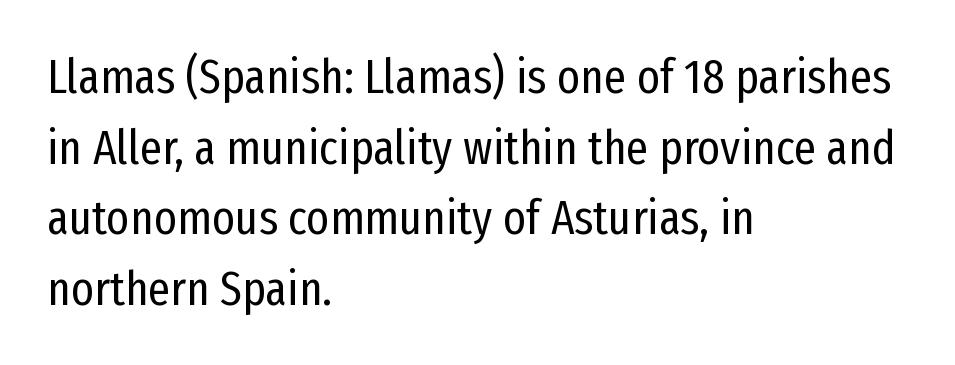
Q: Is the text bold? A: No.
Q: Is the text italic (slanted)? A: No, it is upright.
Q: Is the typeface a serif or a sans-serif typeface? A: Sans-serif.
Q: Is the text underlined? A: No.
Q: How is the paragraph aligned? A: Left-aligned.
Q: Is the spacing between letters normal or unusually wide? A: Normal.
Q: Is the spacing between lines tight, normal or loose? A: Normal.
Q: Width (condensed, normal, or wide)? A: Condensed.
Q: Stroke contrast? A: Low.
Q: x-height? A: Medium.
Q: Monospaced? A: No.
